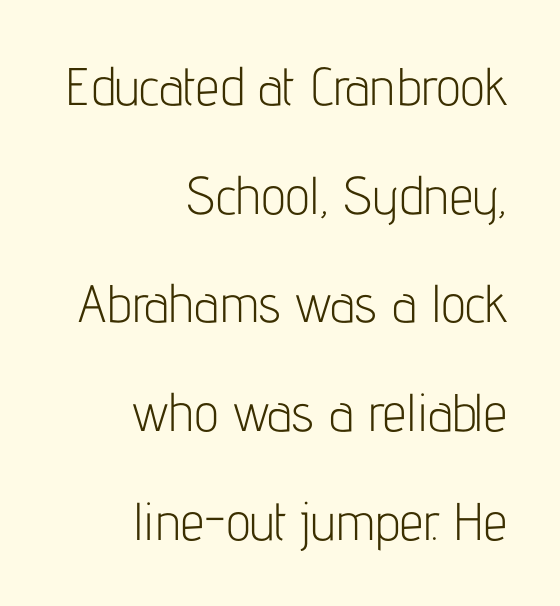
Q: Is the text bold? A: No.
Q: Is the text italic (slanted)? A: No, it is upright.
Q: Is the typeface a serif or a sans-serif typeface? A: Sans-serif.
Q: Is the text underlined? A: No.
Q: How is the paragraph aligned? A: Right-aligned.
Q: Is the spacing between letters normal or unusually wide? A: Normal.
Q: Is the spacing between lines tight, normal or loose? A: Loose.
Q: Width (condensed, normal, or wide)? A: Condensed.
Q: Stroke contrast? A: Low.
Q: x-height? A: Medium.
Q: Monospaced? A: No.
